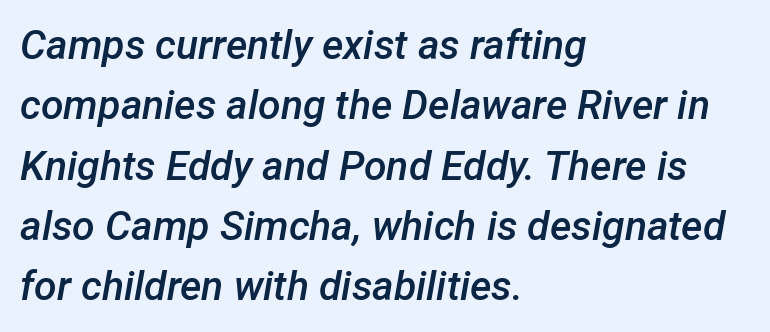
The image shows 41 px semibold type, italic (leaning right); set left-aligned, normal line spacing (1.47x), normal letter spacing, not underlined; low stroke contrast and a medium x-height.
